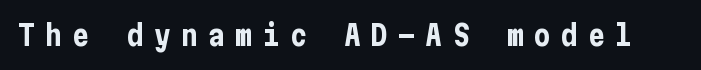
Q: Is the text bold? A: Yes.
Q: Is the text italic (slanted)? A: No, it is upright.
Q: Is the typeface a serif or a sans-serif typeface? A: Sans-serif.
Q: Is the text underlined? A: No.
Q: Is the spacing between letters normal or unusually wide? A: Unusually wide.
Q: Width (condensed, normal, or wide)? A: Condensed.
Q: Stroke contrast? A: Low.
Q: x-height? A: Medium.
